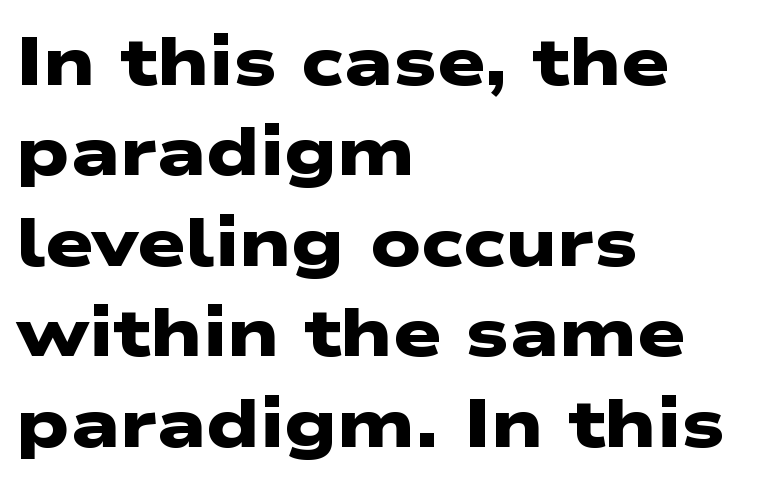
The image shows 68 px heavy, wide sans-serif type; set left-aligned, normal line spacing (1.33x), normal letter spacing, not underlined; low stroke contrast and a medium x-height.
